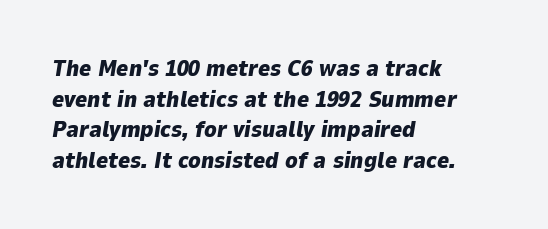
The image shows 23 px bold type, italic (leaning right); set left-aligned, normal line spacing (1.33x), normal letter spacing, not underlined.
